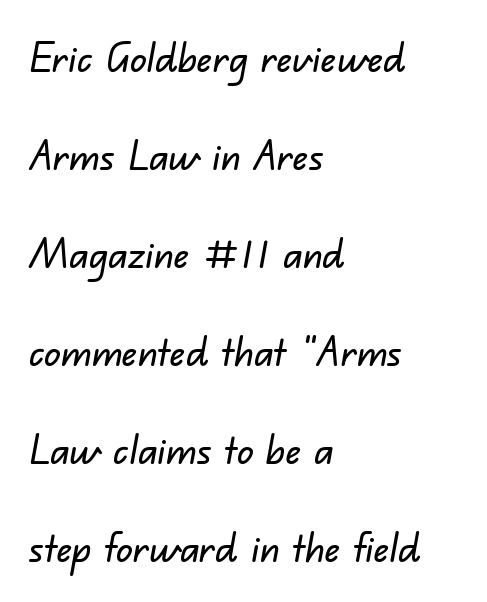
Character widths vary here, with narrow letters taking less room than wide ones. Look at the tracking — it's just the regular setting, nothing added. Observe the absence of serifs on each vertical stroke in this sample. Honestly, there is no underline to notice here at all. The passage is arranged the way most books set body copy — flush left.
